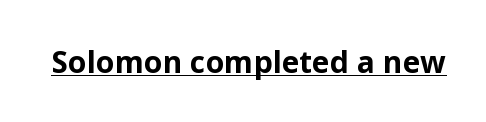
{"serif": "no", "italic": "no", "bold": "yes", "weight": "bold", "width": "normal", "stroke_contrast": "low", "x_height": "medium", "monospaced": "no", "underline": "yes", "letter_spacing": "normal", "letter_spacing_em": 0.0, "glyph_px": 30}
